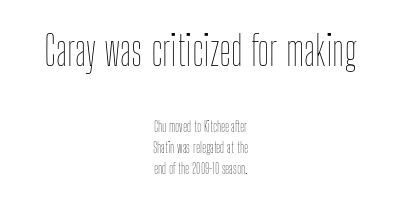
{"italic": "no", "bold": "no", "weight": "thin", "width": "condensed", "stroke_contrast": "low", "x_height": "medium", "monospaced": "no", "underline": "no", "align": "center", "line_spacing": "normal", "line_spacing_ratio": 1.48, "letter_spacing": "normal", "letter_spacing_em": 0.0, "larger_block": "first", "size_ratio": 2.93, "glyph_px": 41}
